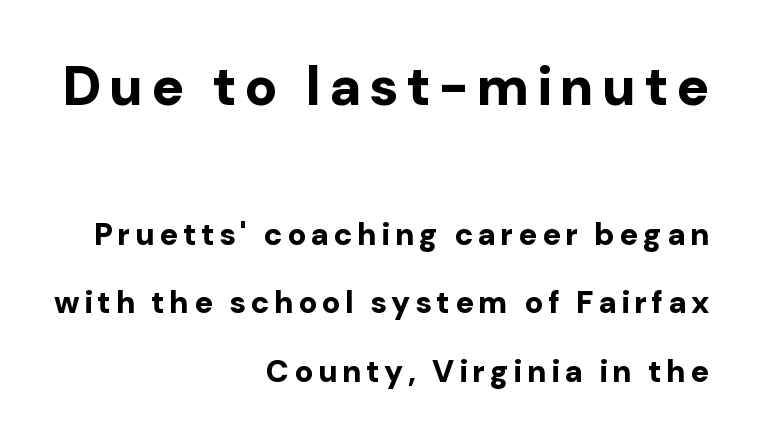
Reading down the column, the eye jumps a long way to each next line. Notice how the stems are strictly vertical — no italics here. The glyphs have the mass of a bold cut. Note the varied advance widths — an 'i' is clearly narrower than an 'm'.
